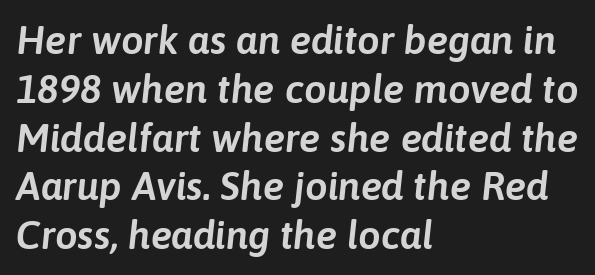
The image shows 40 px text type, italic (leaning right); set left-aligned, line spacing 1.22x, normal letter spacing, not underlined; low stroke contrast and a medium x-height.
